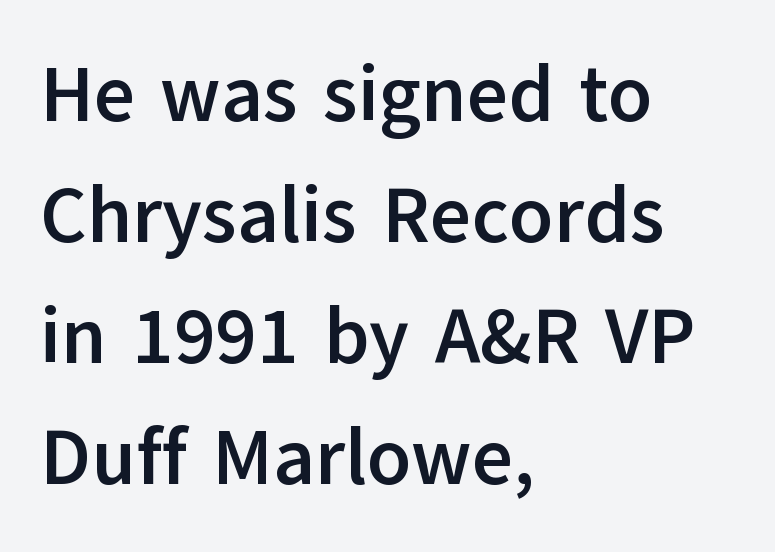
{"serif": "no", "italic": "no", "bold": "yes", "weight": "semibold", "width": "normal", "stroke_contrast": "low", "x_height": "medium", "monospaced": "no", "underline": "no", "align": "left", "line_spacing": "normal", "line_spacing_ratio": 1.53, "letter_spacing": "normal", "letter_spacing_em": 0.0, "glyph_px": 79}
